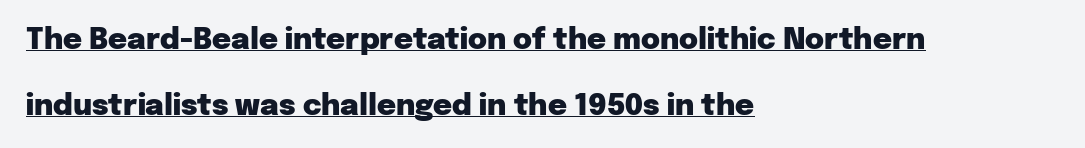
{"serif": "no", "italic": "no", "bold": "yes", "weight": "heavy", "width": "normal", "stroke_contrast": "low", "x_height": "medium", "monospaced": "no", "underline": "yes", "align": "left", "line_spacing": "loose", "line_spacing_ratio": 2.26, "letter_spacing": "normal", "letter_spacing_em": 0.0, "glyph_px": 29}
